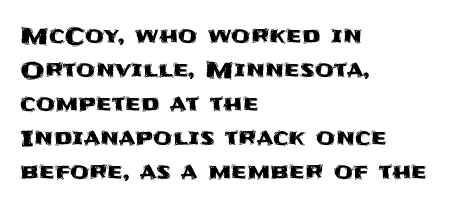
The image shows 22 px text type, upright; set left-aligned, normal line spacing (1.54x), normal letter spacing, not underlined.
